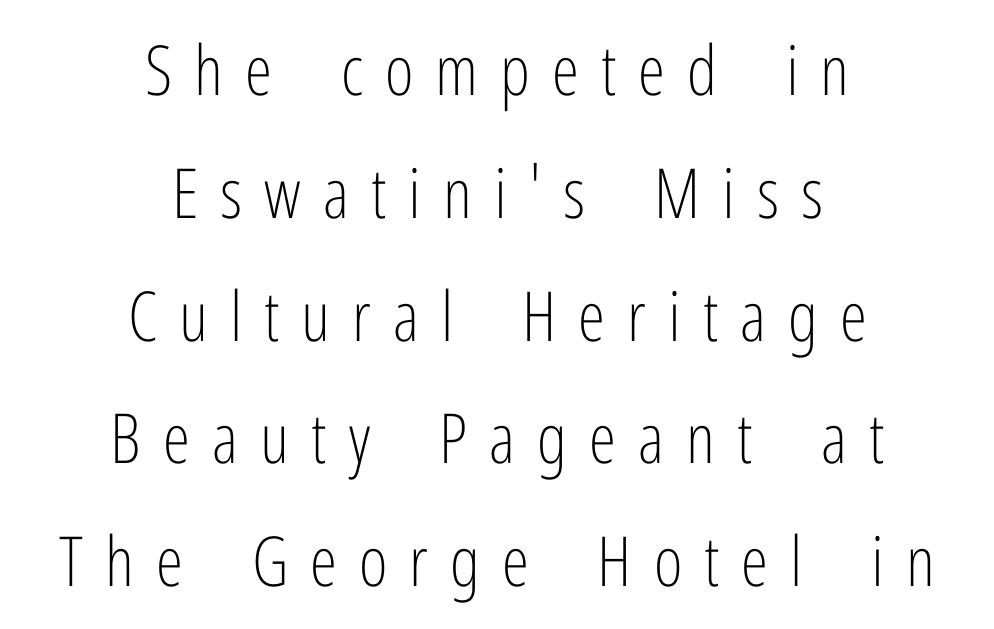
These lines were composed using upright roman letters. Weight: in the light-to-regular range. The space directly below the letters is spotless. Visually the block forms a symmetrical silhouette, jagged on both flanks. Someone cranked the tracking dial way up on this one.
